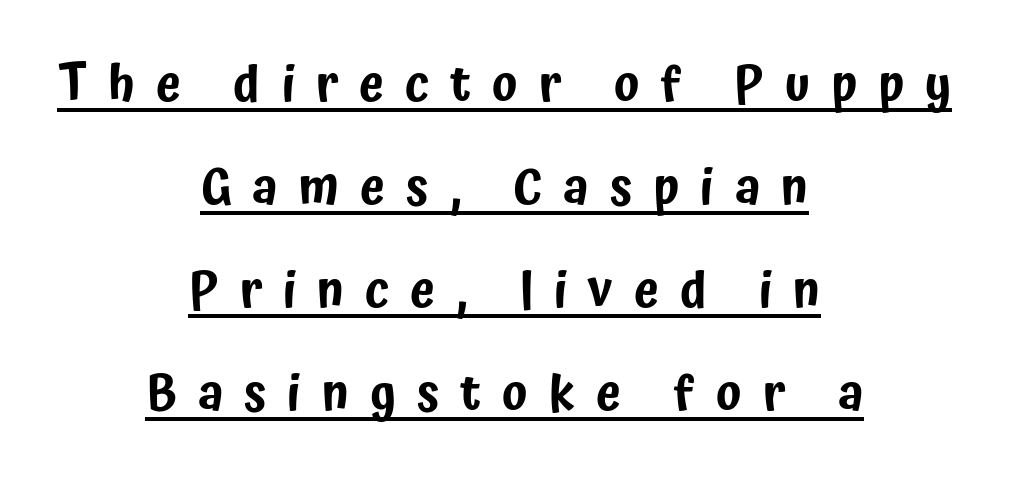
{"serif": "no", "italic": "no", "width": "condensed", "stroke_contrast": "low", "x_height": "medium", "monospaced": "no", "underline": "yes", "align": "center", "line_spacing": "loose", "line_spacing_ratio": 2.06, "letter_spacing": "wide", "letter_spacing_em": 0.42, "glyph_px": 50}
